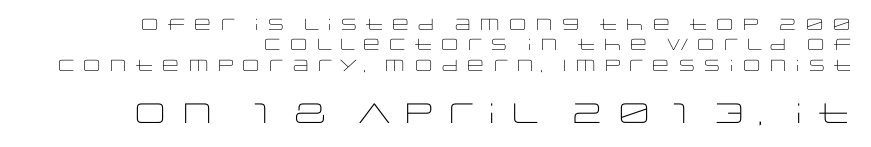
The image shows 28 px light, wide sans-serif type, upright; set right-aligned, normal line spacing (1.27x), not underlined; the second (bottom) block is 1.75x larger; low stroke contrast and a large x-height.
